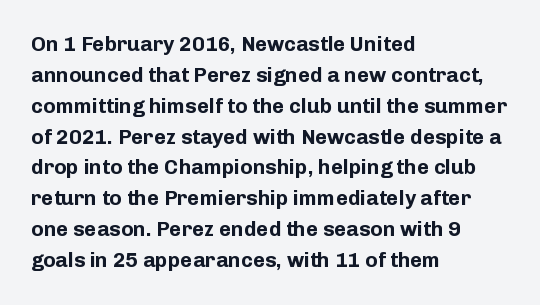
Posture: vertical. A classic flush-left, rag-right setting is used for this passage. Horizontal bands of white between lines are of average thickness. Each word holds together tightly as a unit, with standard inter-letter gaps. The font is running at its bold setting.
